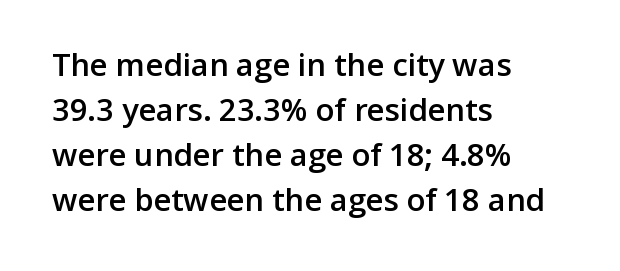
{"serif": "no", "italic": "no", "bold": "semi", "weight": "semibold", "width": "normal", "stroke_contrast": "low", "x_height": "medium", "monospaced": "no", "underline": "no", "align": "left", "line_spacing": "normal", "line_spacing_ratio": 1.45, "letter_spacing": "normal", "letter_spacing_em": 0.0, "glyph_px": 31}
